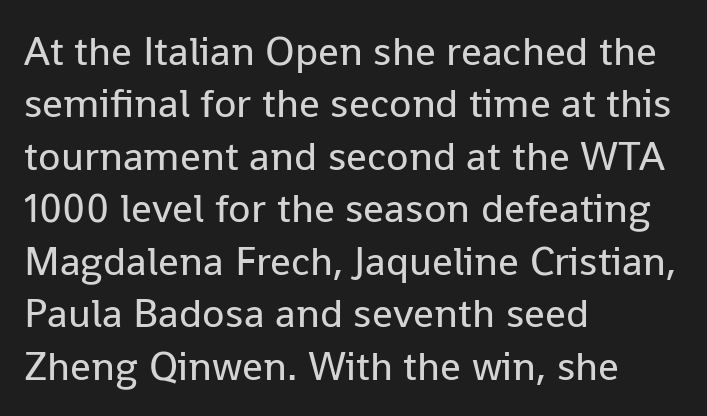
Is the stroke heavy? The answer is a plain regular-or-lighter. Is this a sans? Yes — the strokes have no serifs. Every row of glyphs begins at an identical x-position on the left. Lines of text with bare space underneath. Rendered with straight, roman letterforms. The rendering uses natural spacing where letterforms have individual widths.
